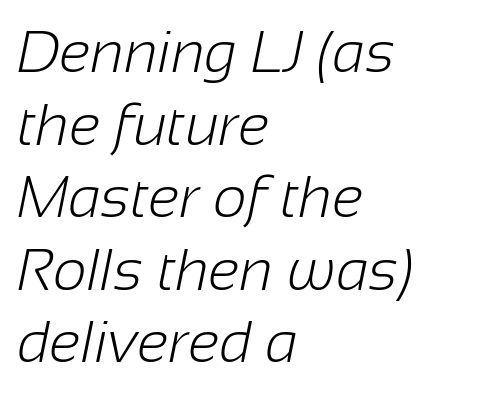
Q: Is the text bold? A: No.
Q: Is the typeface a serif or a sans-serif typeface? A: Sans-serif.
Q: Is the text underlined? A: No.
Q: How is the paragraph aligned? A: Left-aligned.
Q: Is the spacing between letters normal or unusually wide? A: Normal.
Q: Width (condensed, normal, or wide)? A: Normal.
Q: Stroke contrast? A: Low.
Q: x-height? A: Medium.
Q: Monospaced? A: No.
